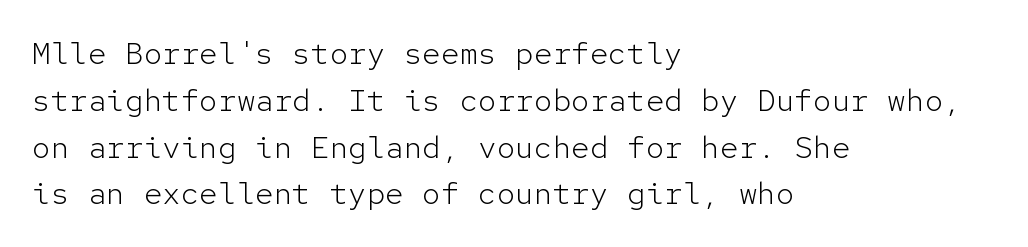
{"serif": "no", "italic": "no", "bold": "no", "weight": "light", "width": "normal", "stroke_contrast": "low", "x_height": "medium", "monospaced": "yes", "underline": "no", "align": "left", "line_spacing": "normal", "line_spacing_ratio": 1.51, "letter_spacing": "normal", "letter_spacing_em": 0.0, "glyph_px": 31}
